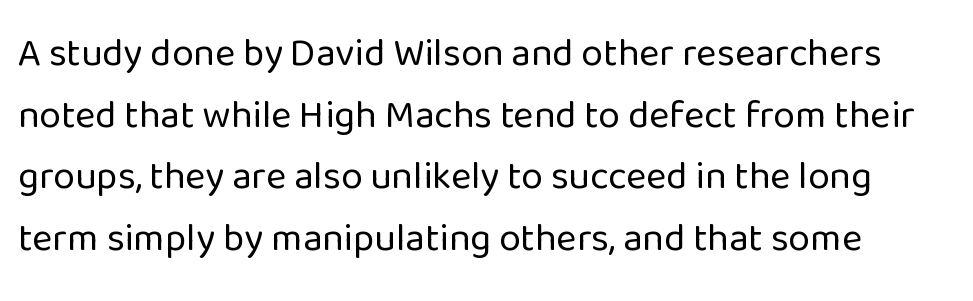
{"serif": "no", "italic": "no", "bold": "no", "weight": "regular", "width": "normal", "stroke_contrast": "low", "x_height": "medium", "monospaced": "no", "underline": "no", "line_spacing": "normal", "line_spacing_ratio": 1.58, "letter_spacing": "normal", "letter_spacing_em": 0.0, "glyph_px": 39}
